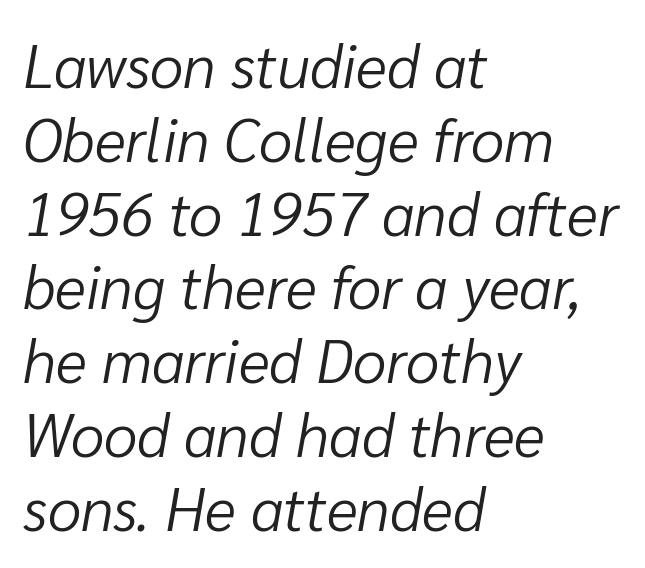
Q: Is the text bold? A: No.
Q: Is the text italic (slanted)? A: Yes, it leans right by about 10 degrees.
Q: Is the text underlined? A: No.
Q: How is the paragraph aligned? A: Left-aligned.
Q: Is the spacing between letters normal or unusually wide? A: Normal.
Q: Width (condensed, normal, or wide)? A: Normal.
Q: Stroke contrast? A: Low.
Q: x-height? A: Medium.
Q: Monospaced? A: No.
